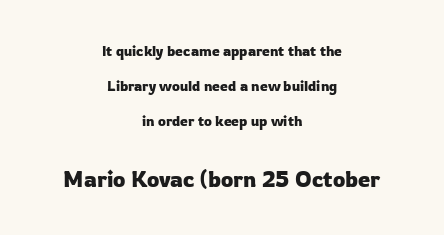
Q: Is the text italic (slanted)? A: No, it is upright.
Q: Is the text underlined? A: No.
Q: How is the paragraph aligned? A: Centered.
Q: Is the spacing between letters normal or unusually wide? A: Normal.
Q: Is the spacing between lines tight, normal or loose? A: Loose.
Q: Which block of text is set in a larger size, the first (top) or the second (bottom)? A: The second (bottom) one.
